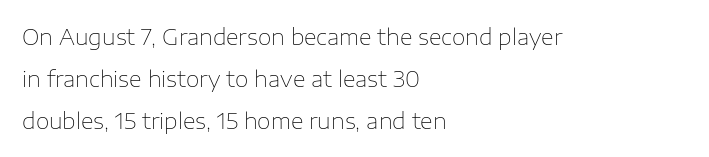
Q: Is the text bold? A: No.
Q: Is the text italic (slanted)? A: No, it is upright.
Q: Is the text underlined? A: No.
Q: How is the paragraph aligned? A: Left-aligned.
Q: Is the spacing between letters normal or unusually wide? A: Normal.
Q: Is the spacing between lines tight, normal or loose? A: Loose.
